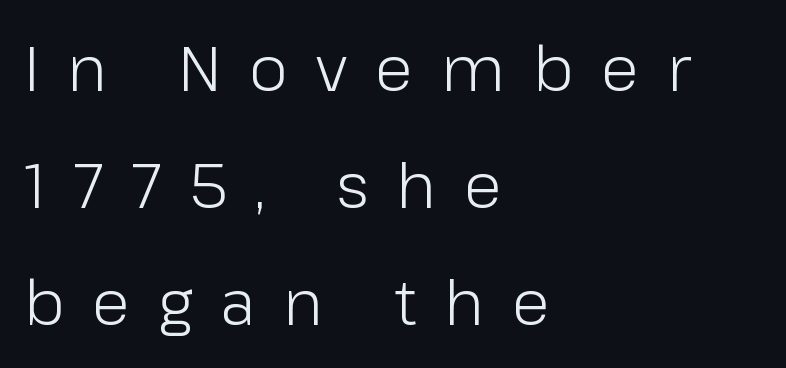
The image shows 62 px light sans-serif type, upright; set left-aligned, line spacing 1.89x, unusually wide letter spacing (+0.45 em), not underlined; low stroke contrast and a medium x-height.
